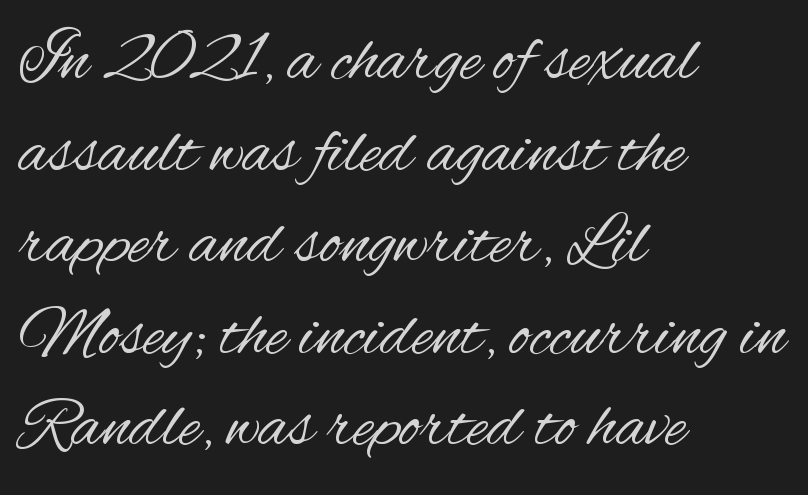
The image shows 71 px regular-weight, condensed sans-serif type; set left-aligned, normal line spacing (1.29x), normal letter spacing, not underlined; medium stroke contrast and a small x-height.
